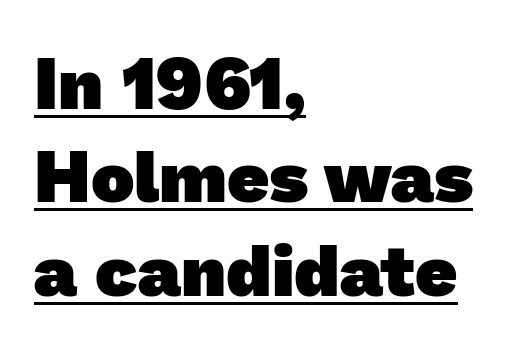
{"serif": "no", "bold": "yes", "weight": "heavy", "width": "normal", "stroke_contrast": "low", "x_height": "medium", "monospaced": "no", "underline": "yes", "align": "left", "line_spacing": "normal", "line_spacing_ratio": 1.28, "letter_spacing": "normal", "letter_spacing_em": 0.0, "glyph_px": 73}
